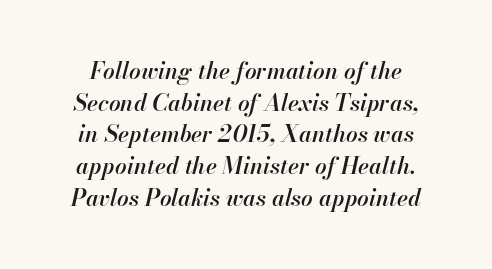
{"italic": "yes", "lean": "right", "slant_degrees": 13, "bold": "semi", "underline": "no", "line_spacing": "normal", "line_spacing_ratio": 1.38, "letter_spacing": "normal", "letter_spacing_em": 0.0, "glyph_px": 23}
